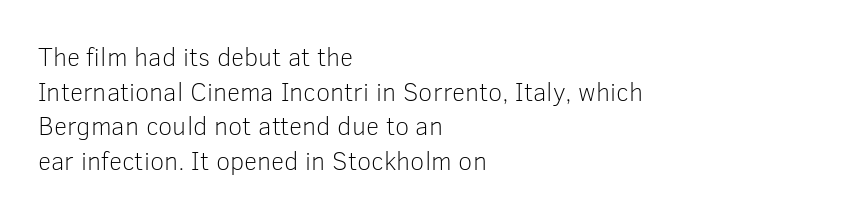
Q: Is the text bold? A: No.
Q: Is the text italic (slanted)? A: No, it is upright.
Q: Is the text underlined? A: No.
Q: How is the paragraph aligned? A: Left-aligned.
Q: Is the spacing between letters normal or unusually wide? A: Normal.
Q: Is the spacing between lines tight, normal or loose? A: Normal.
